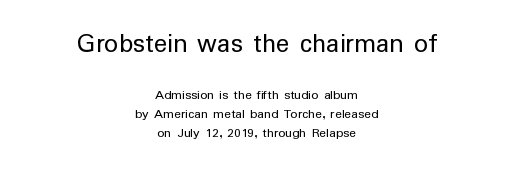
Horizontally, the lines are justified to the midpoint only. Students, observe: this is what conventionally led text looks like. Tracking value appears to be zero — textbook default spacing. The font family rendered here belongs to the sans-serif group. These lines are rendered in a variable-pitch font.
